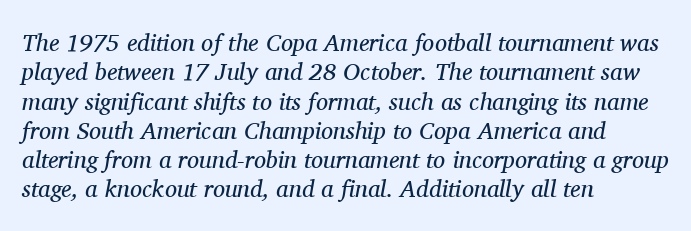
{"italic": "yes", "lean": "right", "slant_degrees": 11, "bold": "no", "underline": "no", "align": "left", "line_spacing_ratio": 1.22, "letter_spacing": "normal", "letter_spacing_em": 0.0, "glyph_px": 24}
